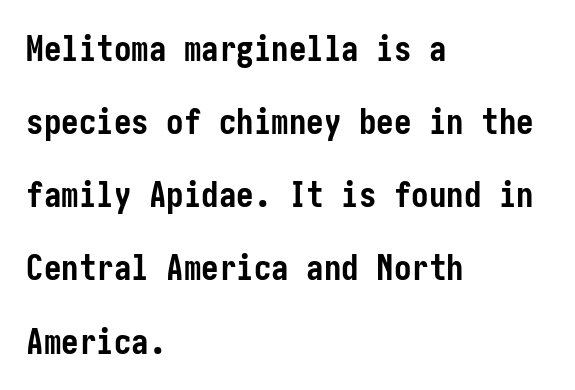
{"serif": "no", "italic": "no", "bold": "yes", "weight": "semibold", "width": "condensed", "stroke_contrast": "low", "x_height": "medium", "underline": "no", "align": "left", "line_spacing": "loose", "line_spacing_ratio": 2.09, "letter_spacing": "normal", "letter_spacing_em": 0.0, "glyph_px": 35}
